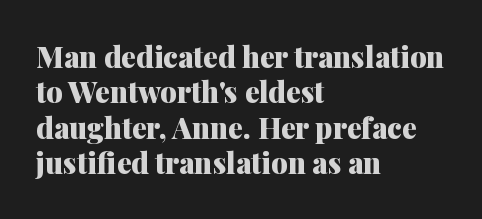
The image shows 29 px heavy serif type, upright; set left-aligned, line spacing 1.22x, normal letter spacing, not underlined; medium stroke contrast and a medium x-height.
